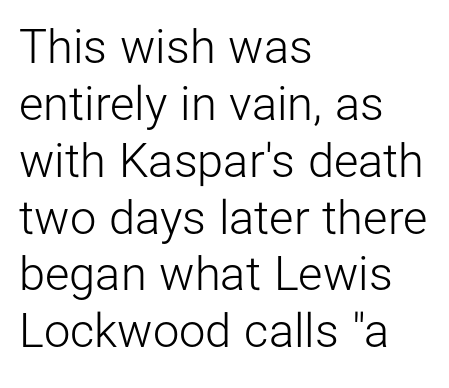
The rendering shows plain stroke endings on the letterforms — a sans-serif design. Tracking here is standard; glyphs follow each other at the usual distance. Think of a printed novel: that variable character pitch is what you see here. Each stroke keeps to a modest, everyday thickness or less.
